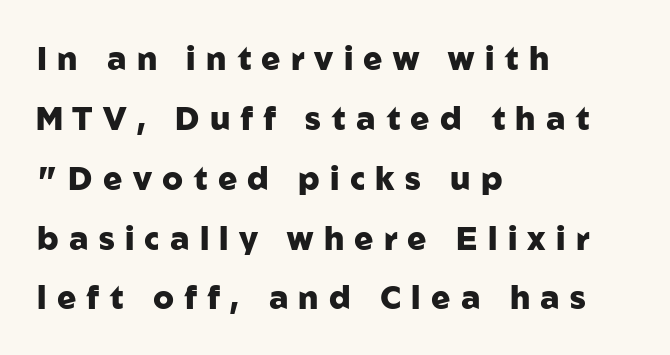
{"serif": "no", "italic": "no", "bold": "yes", "weight": "heavy", "width": "normal", "stroke_contrast": "low", "x_height": "medium", "monospaced": "no", "underline": "no", "align": "left", "line_spacing_ratio": 1.87, "letter_spacing": "wide", "letter_spacing_em": 0.32, "glyph_px": 32}
